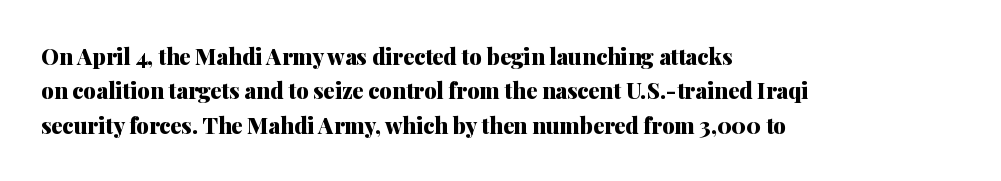
Upright lettering throughout. Just letters on the line, the space beneath them empty. The vertical gap from one line to the next is medium. Strong, thick strokes mark this as bold type. Short and long lines alike share a common starting point at left.
